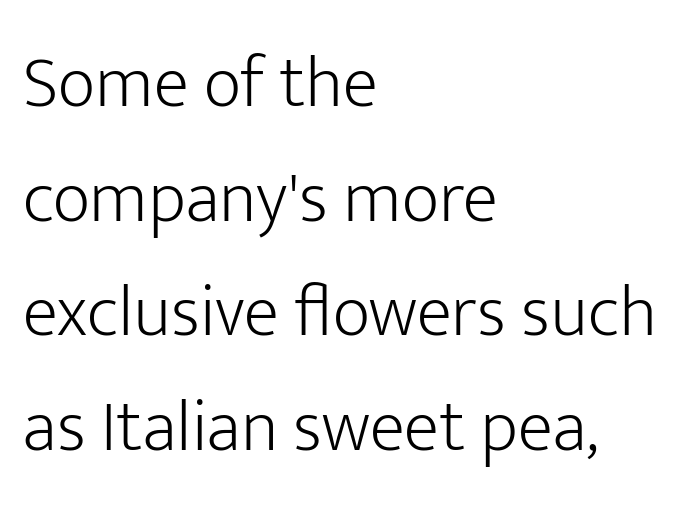
Q: Is the text bold? A: No.
Q: Is the text italic (slanted)? A: No, it is upright.
Q: Is the typeface a serif or a sans-serif typeface? A: Sans-serif.
Q: Is the text underlined? A: No.
Q: How is the paragraph aligned? A: Left-aligned.
Q: Is the spacing between letters normal or unusually wide? A: Normal.
Q: Is the spacing between lines tight, normal or loose? A: Normal.
Q: Width (condensed, normal, or wide)? A: Normal.
Q: Stroke contrast? A: Low.
Q: x-height? A: Medium.
Q: Monospaced? A: No.
